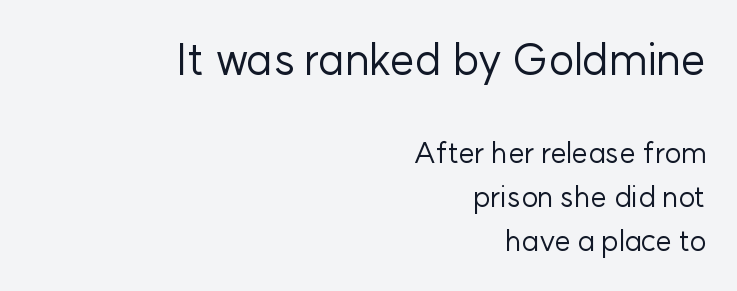
Is this a fixed-width face? No — the glyphs have proportional, varying widths. Two sizes are in play, and the larger belongs to the first block. All the whitespace from short lines collects on the left. Stroke terminals: plain, sans-serif. Has an underline been added? It has not. Stem width sits at or under what a default text font uses.
